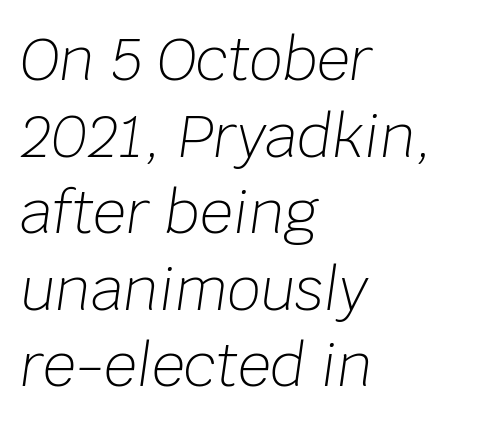
Q: Is the text bold? A: No.
Q: Is the text italic (slanted)? A: Yes, it leans right by about 8 degrees.
Q: Is the text underlined? A: No.
Q: How is the paragraph aligned? A: Left-aligned.
Q: Is the spacing between letters normal or unusually wide? A: Normal.
Q: Is the spacing between lines tight, normal or loose? A: Normal.
Q: Width (condensed, normal, or wide)? A: Normal.
Q: Stroke contrast? A: Low.
Q: x-height? A: Large.
Q: Monospaced? A: No.
